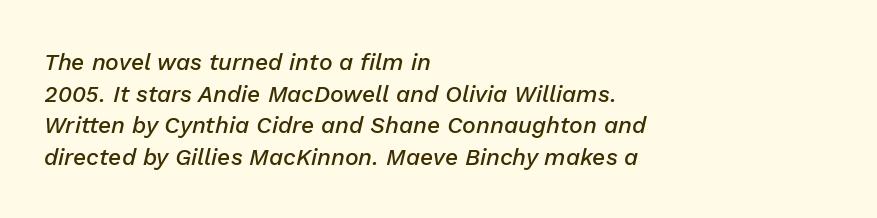
Nobody touched the tracking dial on this one. Weight: semibold (demi). Is there much room between lines? A standard amount, neither cramped nor airy. The letters are slanted; this is an italic face. Plain, unruled lines of type. Short and long lines alike share a common starting point at left.
